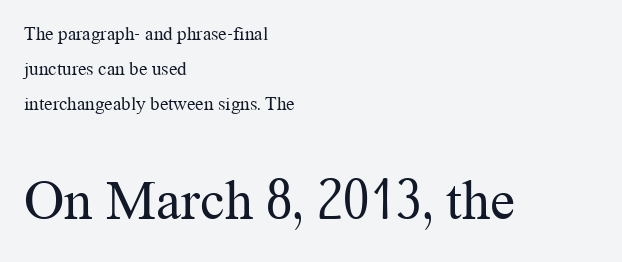
{"serif": "yes", "italic": "no", "bold": "no", "weight": "regular", "width": "normal", "stroke_contrast": "medium", "x_height": "medium", "monospaced": "no", "underline": "no", "align": "left", "line_spacing_ratio": 1.83, "letter_spacing": "normal", "letter_spacing_em": 0.0, "larger_block": "second", "size_ratio": 2.95, "glyph_px": 56}
